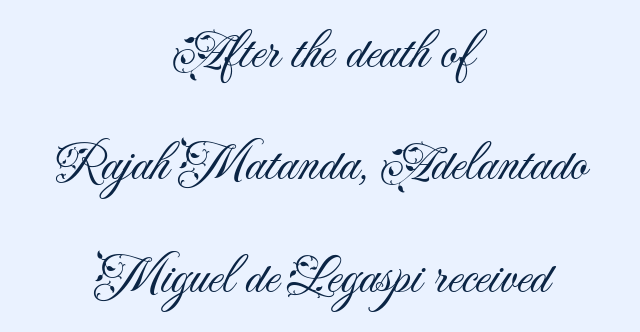
{"serif": "no", "bold": "no", "weight": "light", "width": "normal", "stroke_contrast": "medium", "x_height": "small", "monospaced": "no", "underline": "no", "align": "center", "line_spacing": "loose", "line_spacing_ratio": 2.12, "letter_spacing": "normal", "letter_spacing_em": 0.0, "glyph_px": 53}
